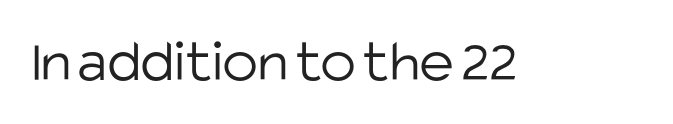
The image shows 60 px light sans-serif type, upright; set normal letter spacing, not underlined; low stroke contrast and a large x-height.
